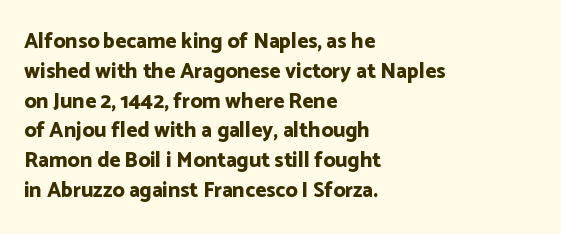
A bare baseline throughout the passage. Heavy-handed strokes throughout: this text is bold. Style check: upright. The setting favours the left margin, as ordinary paragraphs usually do. How are the letters spaced? Ordinarily, with no added tracking.
